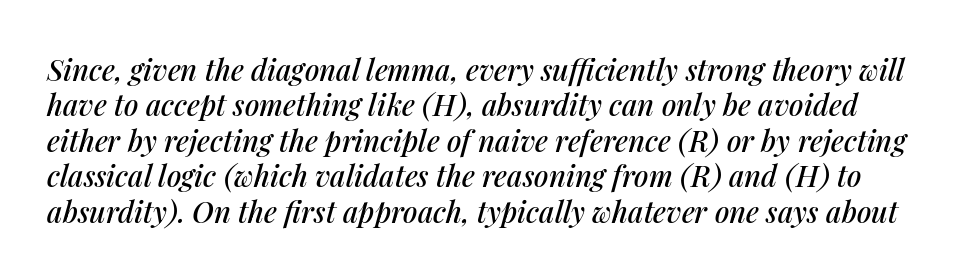
This rendering leaves character spacing at its baseline value. Underlining? Definitely not there. Spacing verdict: proportional, widths tailored to each character. The lettering tilts uniformly, giving the passage an italic look.
